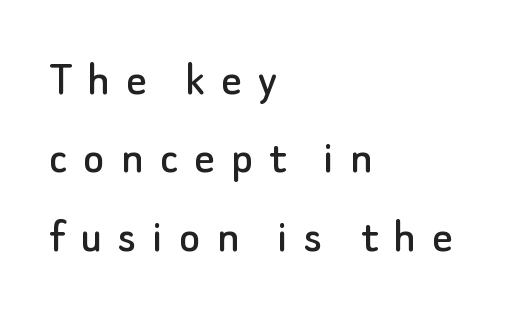
Q: Is the text italic (slanted)? A: No, it is upright.
Q: Is the typeface a serif or a sans-serif typeface? A: Sans-serif.
Q: Is the text underlined? A: No.
Q: How is the paragraph aligned? A: Left-aligned.
Q: Is the spacing between letters normal or unusually wide? A: Unusually wide.
Q: Is the spacing between lines tight, normal or loose? A: Normal.
Q: Width (condensed, normal, or wide)? A: Normal.
Q: Stroke contrast? A: Low.
Q: x-height? A: Small.
Q: Monospaced? A: No.
